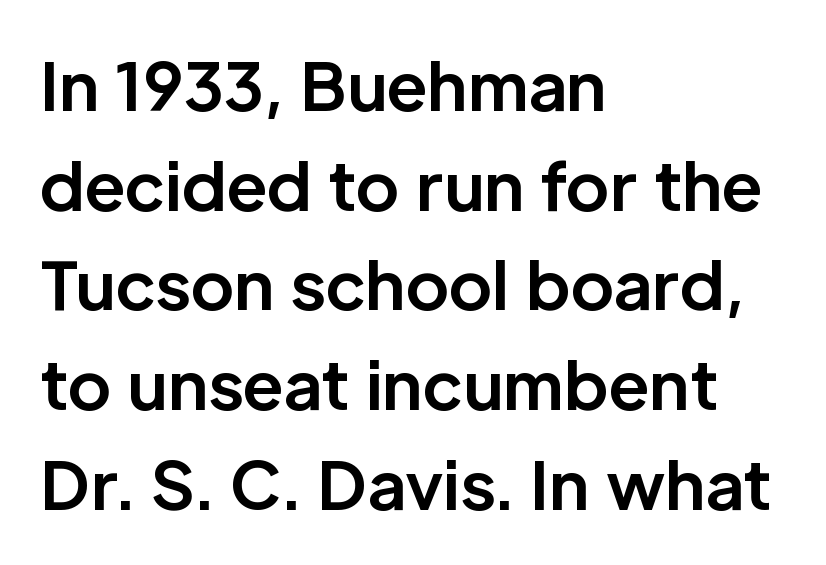
{"serif": "no", "italic": "no", "bold": "yes", "weight": "bold", "width": "normal", "stroke_contrast": "low", "x_height": "medium", "monospaced": "no", "underline": "no", "align": "left", "line_spacing": "normal", "line_spacing_ratio": 1.51, "letter_spacing": "normal", "letter_spacing_em": 0.0, "glyph_px": 66}
